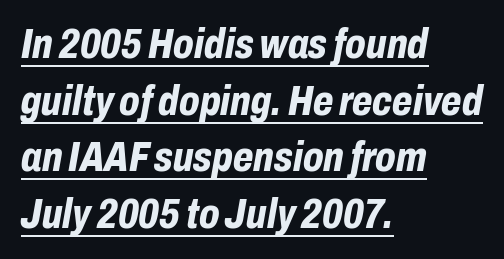
{"italic": "yes", "lean": "right", "slant_degrees": 10, "bold": "yes", "weight": "bold", "width": "condensed", "stroke_contrast": "low", "x_height": "medium", "monospaced": "no", "underline": "yes", "align": "left", "line_spacing": "normal", "line_spacing_ratio": 1.35, "letter_spacing": "normal", "letter_spacing_em": 0.0, "glyph_px": 42}
